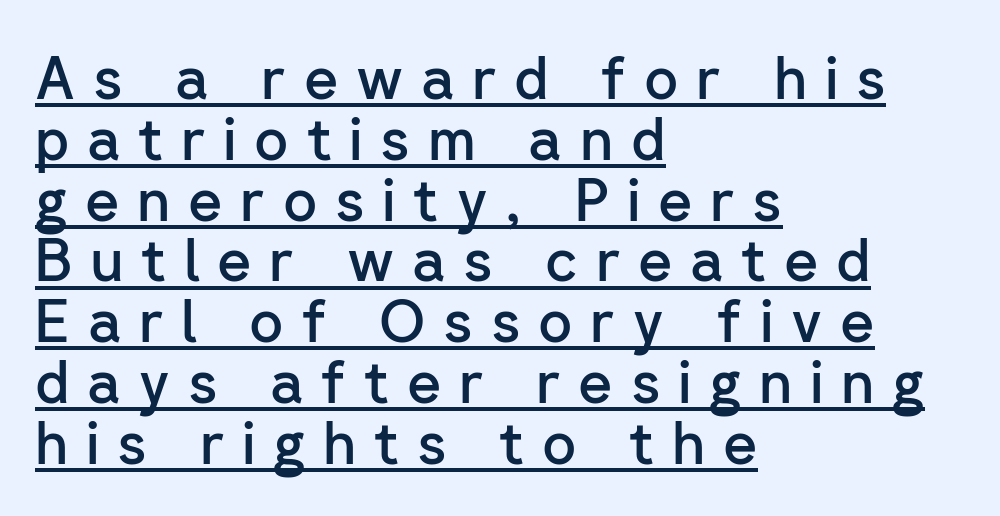
{"serif": "no", "italic": "no", "bold": "semi", "weight": "semibold", "width": "normal", "stroke_contrast": "low", "x_height": "medium", "monospaced": "no", "underline": "yes", "align": "left", "line_spacing": "tight", "line_spacing_ratio": 1.03, "letter_spacing": "wide", "letter_spacing_em": 0.3, "glyph_px": 59}
